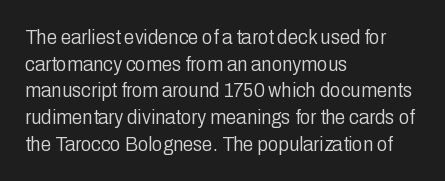
Summary of weight: not heavy and not bold. The vertical gap from one line to the next is medium. The type is set solid horizontally, with unmodified tracking. No italicization has been applied; the sample stays upright. The paragraph shown leans on its left margin. The gap between lines stays unmarked.
